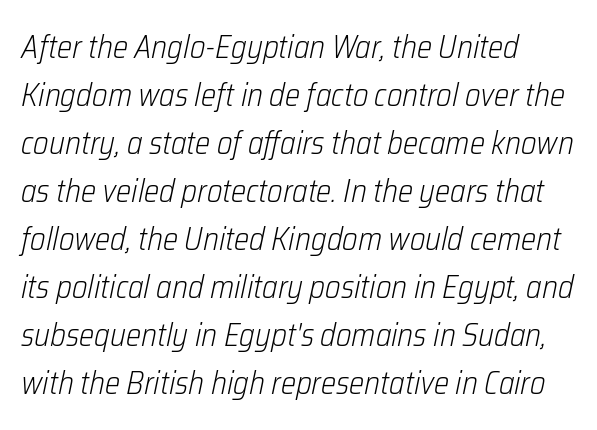
Notice how the stems are inclined rather than vertical — that's the hallmark of italics. The gaps between neighbouring characters are ordinary and unremarkable. These glyphs show unthickened strokes, regular width or finer. Plain, unruled lines of type. The face used here is proportionally spaced, like ordinary book or web type. The paragraph shown leans on its left margin.
